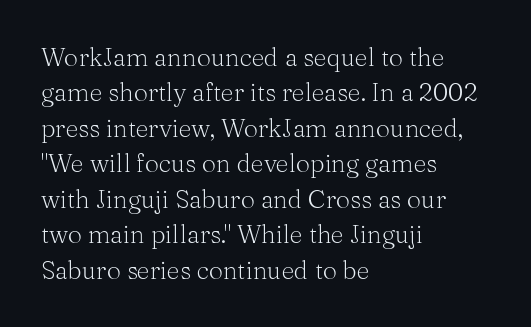
The image shows 25 px text type, upright; set left-aligned, normal line spacing (1.42x), normal letter spacing, not underlined.
